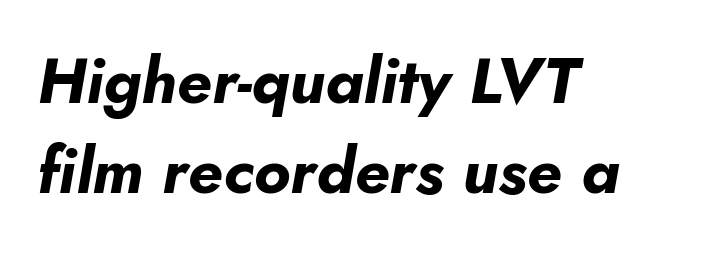
{"italic": "yes", "lean": "right", "slant_degrees": 10, "bold": "yes", "weight": "bold", "width": "normal", "stroke_contrast": "low", "x_height": "small", "monospaced": "no", "underline": "no", "align": "left", "line_spacing": "normal", "line_spacing_ratio": 1.41, "letter_spacing": "normal", "letter_spacing_em": 0.0, "glyph_px": 64}
